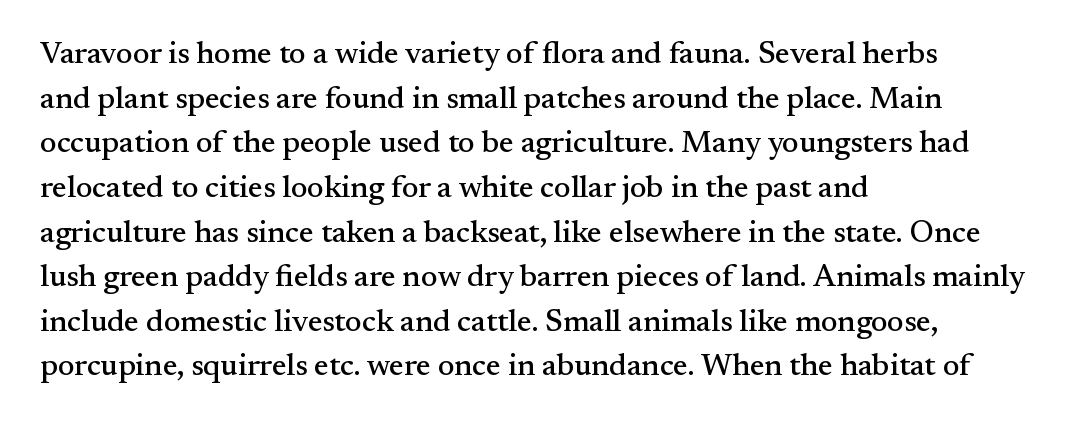
Do the characters align in a grid? No, the font is proportional. A typesetter would mark this as roman, not italic. Words appear dense and cohesive because spacing is normal. The string is rendered with underlining switched off. Does the type have serifs? Yes, each stem ends in a small foot.
